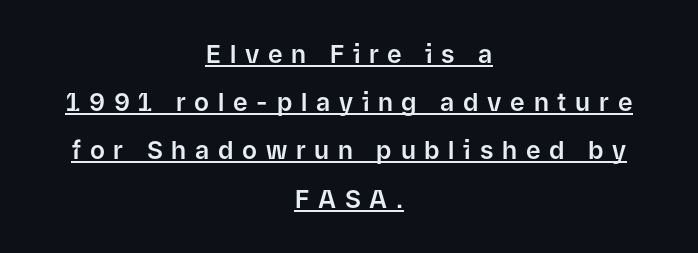
{"italic": "no", "underline": "yes", "align": "center", "line_spacing": "loose", "line_spacing_ratio": 1.93, "letter_spacing": "wide", "letter_spacing_em": 0.35, "glyph_px": 25}
